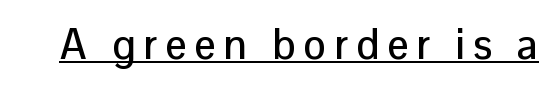
The image shows 42 px sans-serif type, upright; set underlined; low stroke contrast and a medium x-height.
